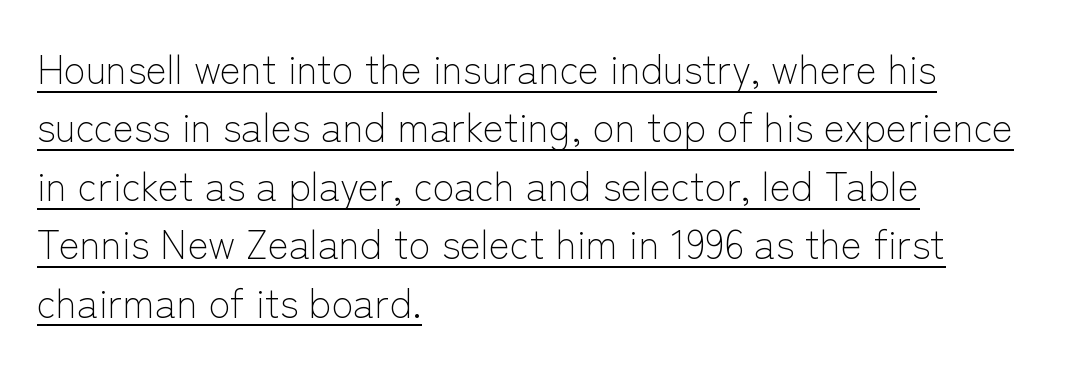
{"serif": "no", "italic": "no", "bold": "no", "weight": "light", "width": "normal", "stroke_contrast": "low", "x_height": "medium", "monospaced": "no", "underline": "yes", "align": "left", "line_spacing": "normal", "line_spacing_ratio": 1.46, "letter_spacing": "normal", "letter_spacing_em": 0.0, "glyph_px": 40}
